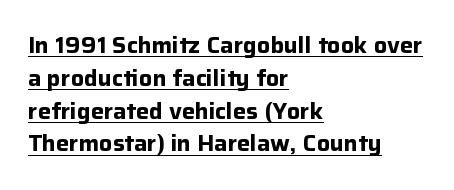
{"italic": "no", "bold": "yes", "underline": "yes", "align": "left", "line_spacing": "normal", "line_spacing_ratio": 1.49, "letter_spacing": "normal", "letter_spacing_em": 0.0, "glyph_px": 22}
